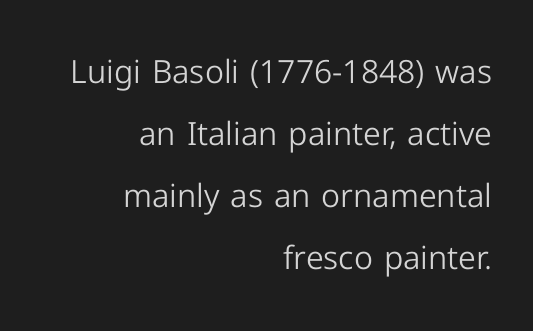
Q: Is the text bold? A: No.
Q: Is the text italic (slanted)? A: No, it is upright.
Q: Is the typeface a serif or a sans-serif typeface? A: Sans-serif.
Q: Is the text underlined? A: No.
Q: How is the paragraph aligned? A: Right-aligned.
Q: Is the spacing between letters normal or unusually wide? A: Normal.
Q: Is the spacing between lines tight, normal or loose? A: Loose.
Q: Width (condensed, normal, or wide)? A: Normal.
Q: Stroke contrast? A: Low.
Q: x-height? A: Medium.
Q: Monospaced? A: No.
